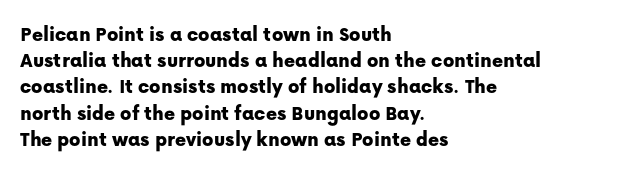
Q: Is the text italic (slanted)? A: No, it is upright.
Q: Is the text underlined? A: No.
Q: How is the paragraph aligned? A: Left-aligned.
Q: Is the spacing between letters normal or unusually wide? A: Normal.
Q: Is the spacing between lines tight, normal or loose? A: Normal.
